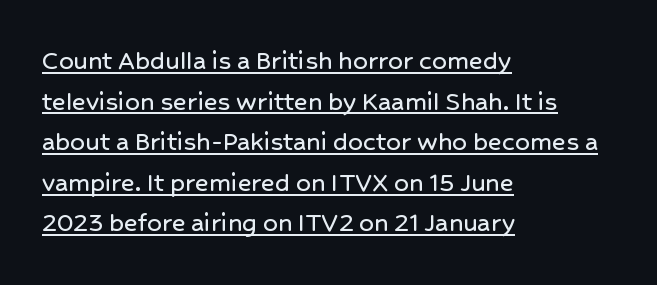
Q: Is the text italic (slanted)? A: No, it is upright.
Q: Is the typeface a serif or a sans-serif typeface? A: Sans-serif.
Q: Is the text underlined? A: Yes.
Q: How is the paragraph aligned? A: Left-aligned.
Q: Is the spacing between letters normal or unusually wide? A: Normal.
Q: Is the spacing between lines tight, normal or loose? A: Normal.
Q: Width (condensed, normal, or wide)? A: Normal.
Q: Stroke contrast? A: Low.
Q: x-height? A: Medium.
Q: Monospaced? A: No.
